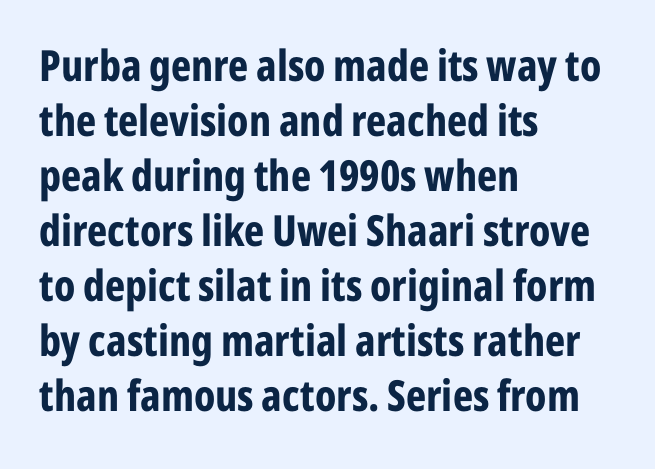
The image shows 43 px bold, condensed sans-serif type, upright; set left-aligned, normal line spacing (1.28x), normal letter spacing, not underlined; low stroke contrast and a medium x-height.
